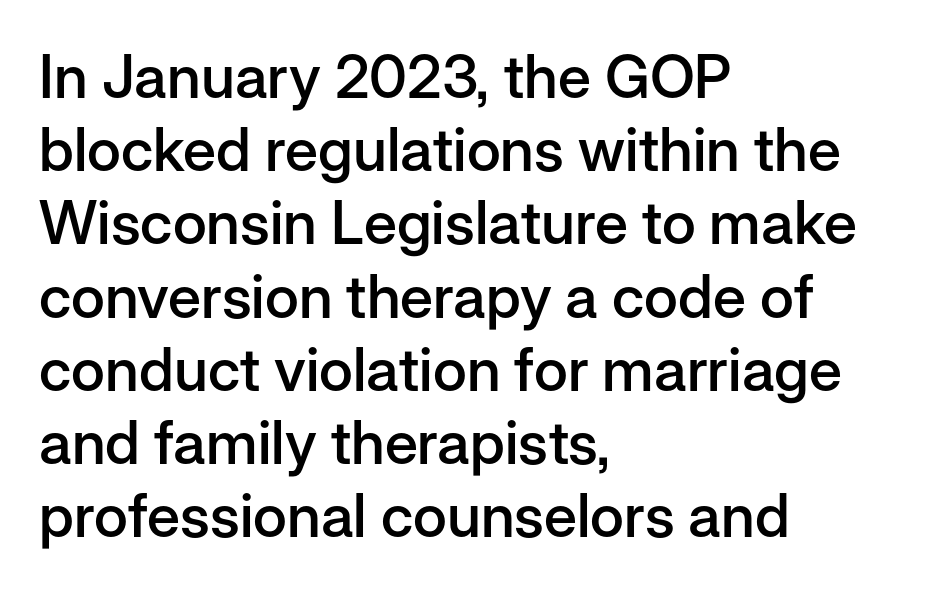
The image shows 60 px semibold sans-serif type, upright; set left-aligned, line spacing 1.22x, normal letter spacing, not underlined; low stroke contrast and a medium x-height.
